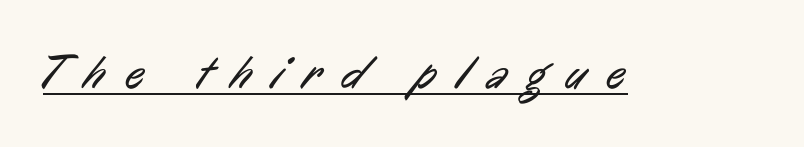
Q: Is the text bold? A: No.
Q: Is the typeface a serif or a sans-serif typeface? A: Sans-serif.
Q: Is the text underlined? A: Yes.
Q: Is the spacing between letters normal or unusually wide? A: Unusually wide.
Q: Width (condensed, normal, or wide)? A: Condensed.
Q: Stroke contrast? A: Low.
Q: x-height? A: Medium.
Q: Monospaced? A: No.
